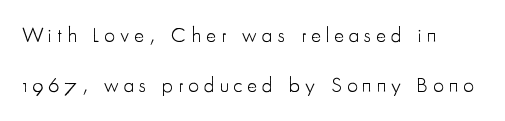
Q: Is the text bold? A: No.
Q: Is the text italic (slanted)? A: No, it is upright.
Q: Is the text underlined? A: No.
Q: How is the paragraph aligned? A: Left-aligned.
Q: Is the spacing between letters normal or unusually wide? A: Unusually wide.
Q: Is the spacing between lines tight, normal or loose? A: Loose.
